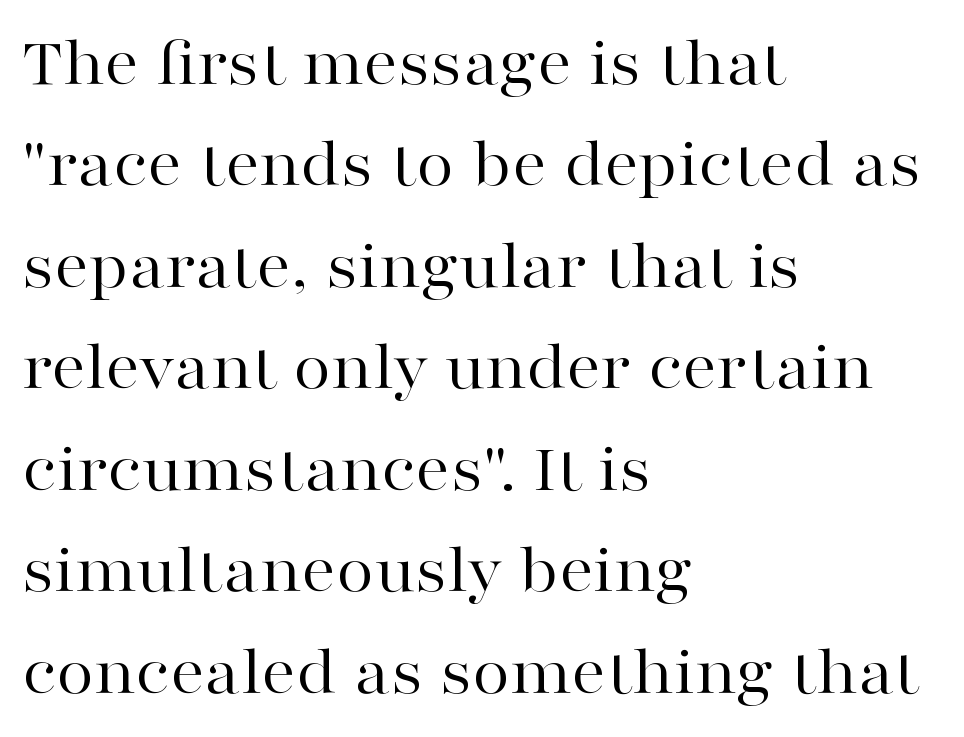
The image shows 69 px regular-weight, wide serif type, upright; set left-aligned, normal line spacing (1.47x), normal letter spacing, not underlined; high stroke contrast and a medium x-height.
